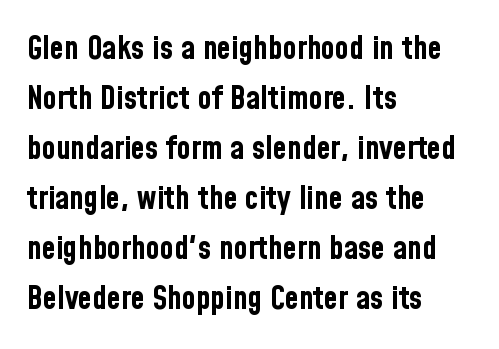
The image shows 32 px bold, condensed sans-serif type, upright; set left-aligned, normal line spacing (1.56x), normal letter spacing, not underlined; low stroke contrast and a medium x-height.
